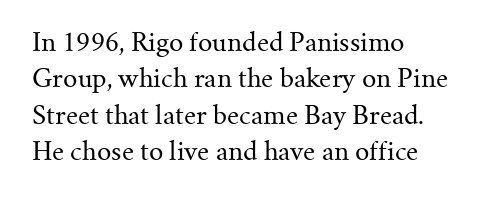
{"italic": "no", "bold": "no", "underline": "no", "align": "left", "line_spacing": "normal", "line_spacing_ratio": 1.46, "letter_spacing": "normal", "letter_spacing_em": 0.0, "glyph_px": 25}
